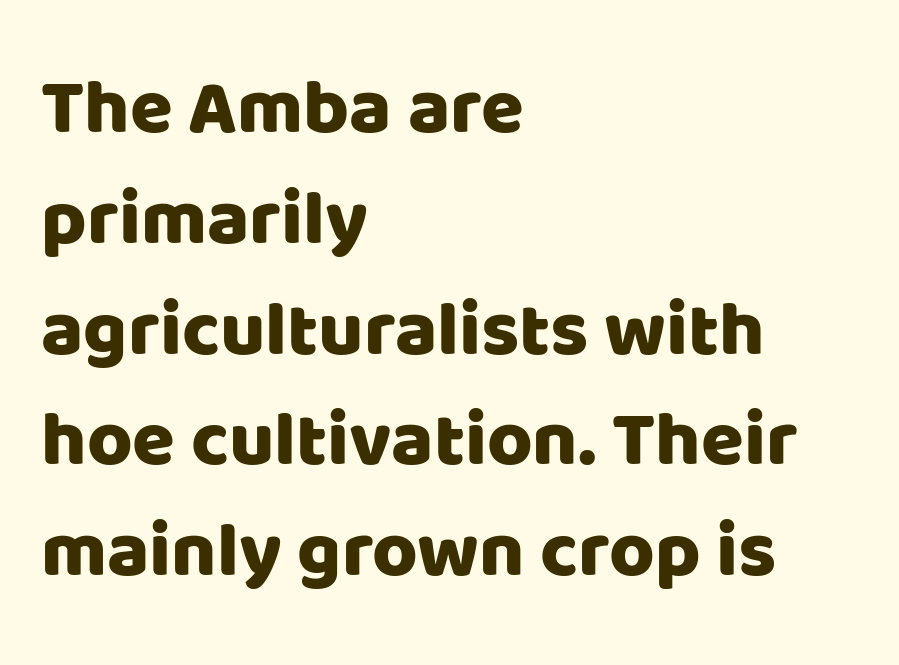
Decoration check: the copy has no underline. Each letter keeps its own natural width here, so spacing adapts to shape. The tracking reads as untouched default to a designer's eye. One-word summary of the alignment: left. The passage shown stacks its lines at a standard gap.
